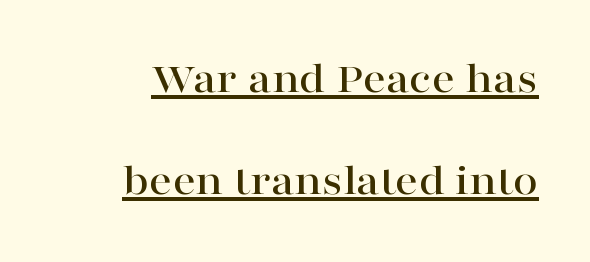
Look at the tracking — it's just the regular setting, nothing added. Caption: lettering with a line underneath. When letters stand straight like this, we call the style roman or upright. A typesetter would call this leading open, well beyond the default. Examine the stroke ends and you'll spot serifs.
